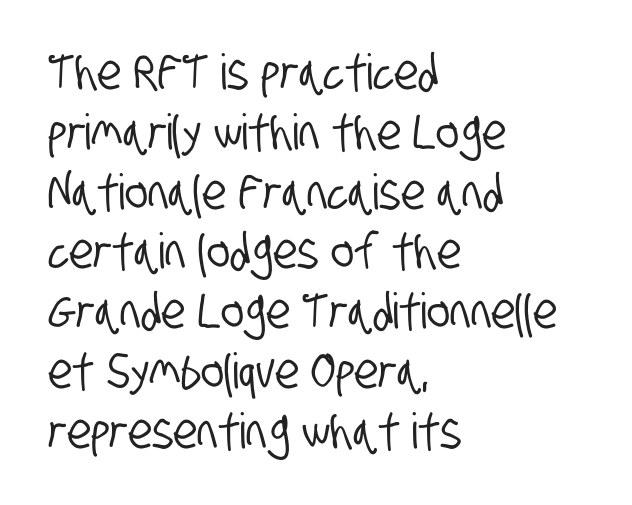
The image shows 49 px condensed sans-serif type; set left-aligned, line spacing 1.22x, normal letter spacing, not underlined; low stroke contrast and a large x-height.
